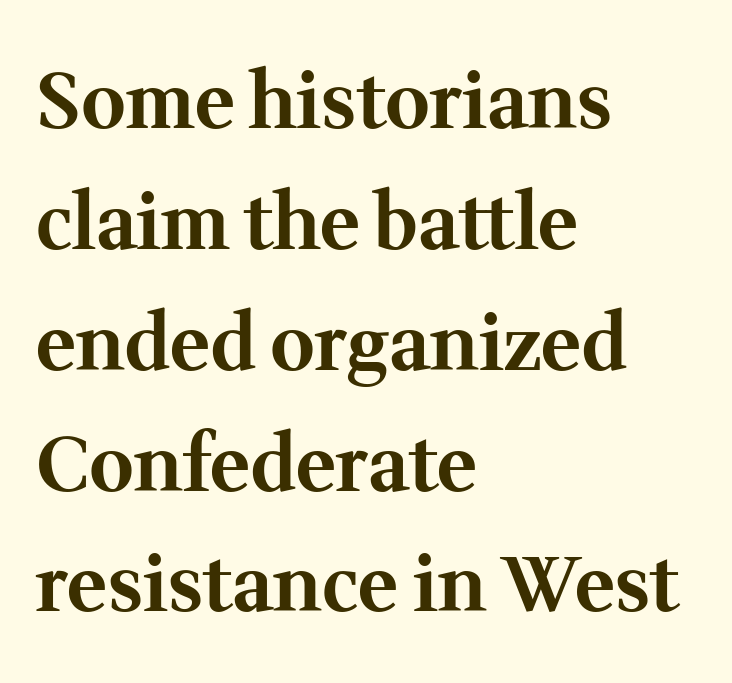
{"serif": "yes", "italic": "no", "bold": "yes", "weight": "bold", "width": "normal", "stroke_contrast": "medium", "x_height": "medium", "monospaced": "no", "underline": "no", "align": "left", "line_spacing": "normal", "line_spacing_ratio": 1.59, "letter_spacing": "normal", "letter_spacing_em": 0.0, "glyph_px": 76}
